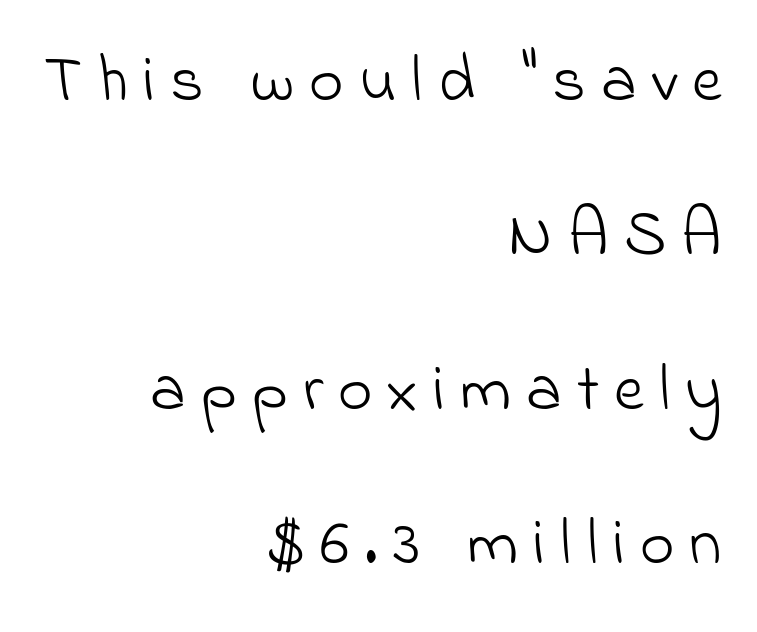
Q: Is the text bold? A: No.
Q: Is the typeface a serif or a sans-serif typeface? A: Sans-serif.
Q: Is the text underlined? A: No.
Q: How is the paragraph aligned? A: Right-aligned.
Q: Is the spacing between letters normal or unusually wide? A: Unusually wide.
Q: Is the spacing between lines tight, normal or loose? A: Loose.
Q: Width (condensed, normal, or wide)? A: Normal.
Q: Stroke contrast? A: Low.
Q: x-height? A: Small.
Q: Monospaced? A: No.
